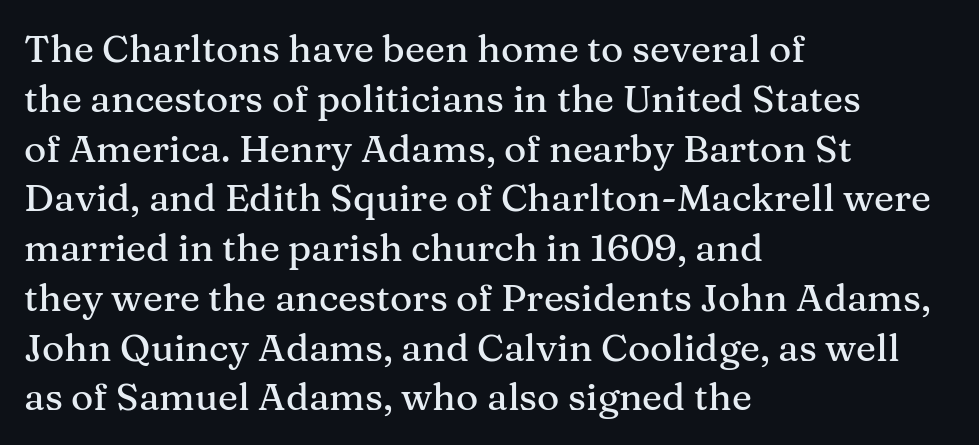
Q: Is the text italic (slanted)? A: No, it is upright.
Q: Is the typeface a serif or a sans-serif typeface? A: Serif.
Q: Is the text underlined? A: No.
Q: How is the paragraph aligned? A: Left-aligned.
Q: Is the spacing between letters normal or unusually wide? A: Normal.
Q: Is the spacing between lines tight, normal or loose? A: Normal.
Q: Width (condensed, normal, or wide)? A: Normal.
Q: Stroke contrast? A: Medium.
Q: x-height? A: Medium.
Q: Monospaced? A: No.
